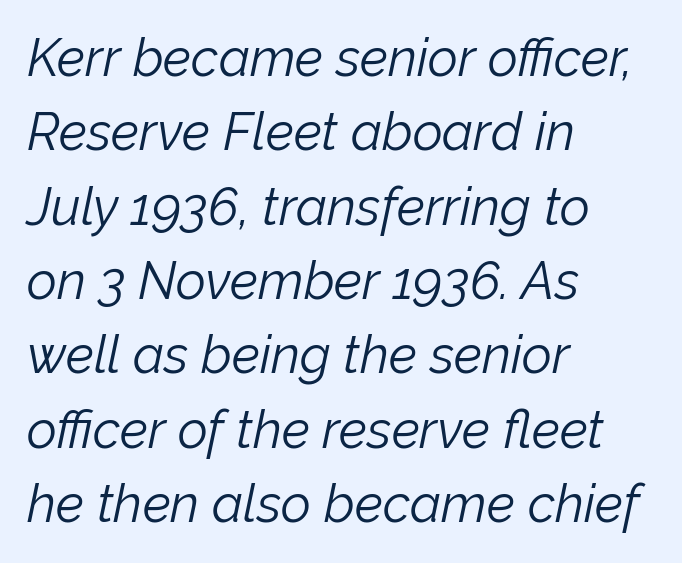
{"italic": "yes", "lean": "right", "slant_degrees": 12, "bold": "no", "weight": "light", "width": "normal", "stroke_contrast": "low", "x_height": "medium", "monospaced": "no", "underline": "no", "align": "left", "line_spacing": "normal", "line_spacing_ratio": 1.43, "letter_spacing": "normal", "letter_spacing_em": 0.0, "glyph_px": 52}
